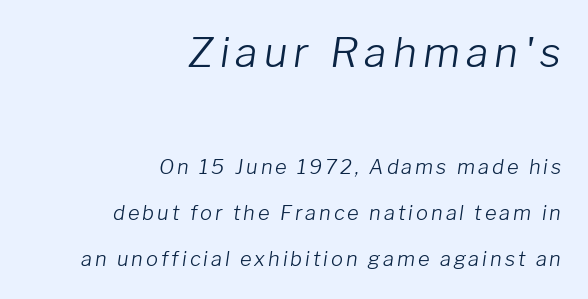
Q: Is the text bold? A: No.
Q: Is the text italic (slanted)? A: Yes, it leans right by about 8 degrees.
Q: Is the text underlined? A: No.
Q: How is the paragraph aligned? A: Right-aligned.
Q: Is the spacing between lines tight, normal or loose? A: Loose.
Q: Which block of text is set in a larger size, the first (top) or the second (bottom)? A: The first (top) one.
Q: Width (condensed, normal, or wide)? A: Normal.
Q: Stroke contrast? A: Low.
Q: x-height? A: Medium.
Q: Monospaced? A: No.
